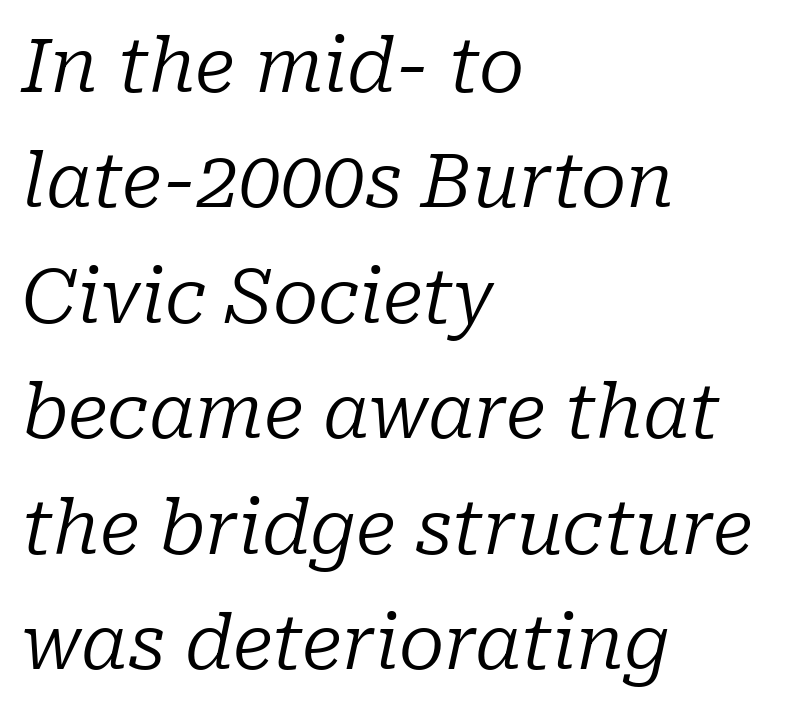
Q: Is the text bold? A: No.
Q: Is the text italic (slanted)? A: Yes, it leans right by about 10 degrees.
Q: Is the typeface a serif or a sans-serif typeface? A: Serif.
Q: Is the text underlined? A: No.
Q: How is the paragraph aligned? A: Left-aligned.
Q: Is the spacing between letters normal or unusually wide? A: Normal.
Q: Is the spacing between lines tight, normal or loose? A: Normal.
Q: Width (condensed, normal, or wide)? A: Normal.
Q: Stroke contrast? A: Low.
Q: x-height? A: Medium.
Q: Monospaced? A: No.
